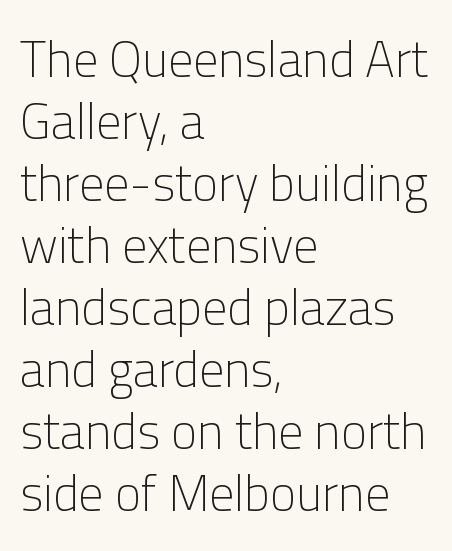
{"serif": "no", "italic": "no", "bold": "no", "weight": "light", "width": "normal", "stroke_contrast": "low", "x_height": "medium", "monospaced": "no", "underline": "no", "align": "left", "line_spacing_ratio": 1.24, "letter_spacing": "normal", "letter_spacing_em": 0.0, "glyph_px": 50}
